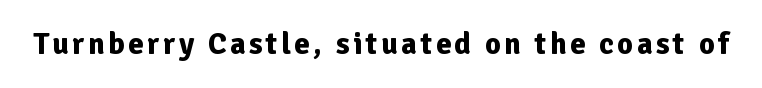
Plenty of ink on the page — the face is bold. The glyphs are unaccompanied by any horizontal stroke below them. Regarding serifs, this sample does without them. The type sits square on the baseline with zero lean.
